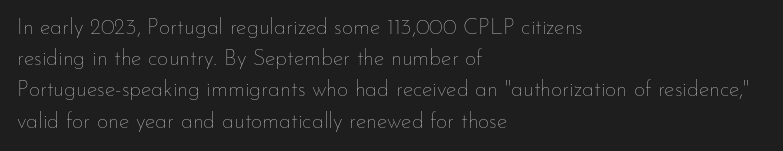
The image shows 22 px text type, upright; set left-aligned, normal line spacing (1.42x), normal letter spacing, not underlined.
